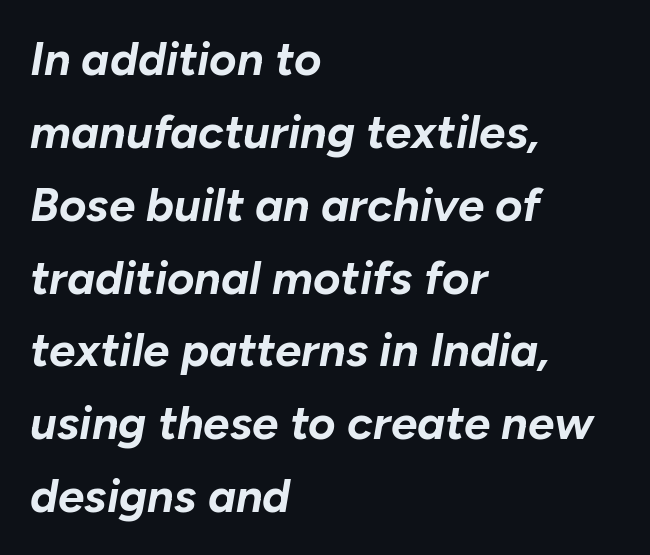
Q: Is the text bold? A: Yes.
Q: Is the text italic (slanted)? A: Yes, it leans right by about 10 degrees.
Q: Is the text underlined? A: No.
Q: How is the paragraph aligned? A: Left-aligned.
Q: Is the spacing between letters normal or unusually wide? A: Normal.
Q: Is the spacing between lines tight, normal or loose? A: Normal.
Q: Width (condensed, normal, or wide)? A: Normal.
Q: Stroke contrast? A: Low.
Q: x-height? A: Medium.
Q: Monospaced? A: No.
